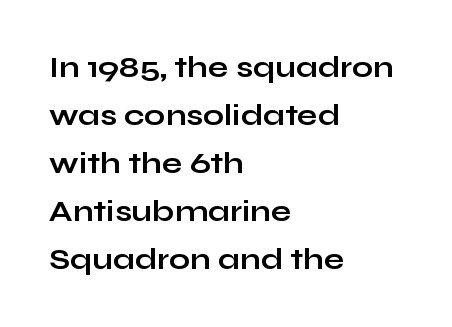
The image shows 30 px bold, wide sans-serif type, upright; set left-aligned, normal line spacing (1.6x), normal letter spacing, not underlined; low stroke contrast and a medium x-height.
